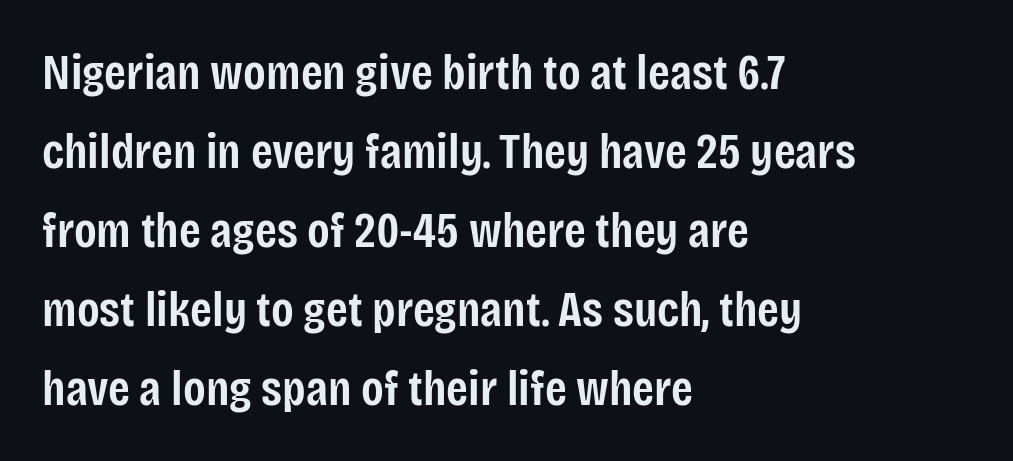
Q: Is the text bold? A: Semi-bold.
Q: Is the text italic (slanted)? A: No, it is upright.
Q: Is the typeface a serif or a sans-serif typeface? A: Sans-serif.
Q: Is the text underlined? A: No.
Q: How is the paragraph aligned? A: Left-aligned.
Q: Is the spacing between letters normal or unusually wide? A: Normal.
Q: Is the spacing between lines tight, normal or loose? A: Normal.
Q: Width (condensed, normal, or wide)? A: Condensed.
Q: Stroke contrast? A: Low.
Q: x-height? A: Large.
Q: Monospaced? A: No.
